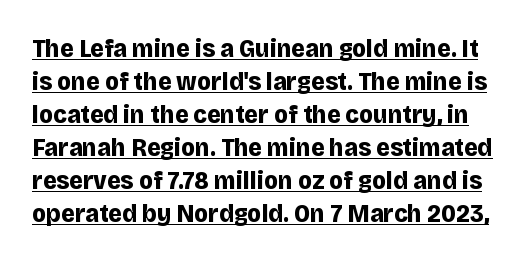
{"italic": "no", "bold": "yes", "underline": "yes", "line_spacing": "normal", "line_spacing_ratio": 1.27, "letter_spacing": "normal", "letter_spacing_em": 0.0, "glyph_px": 26}
